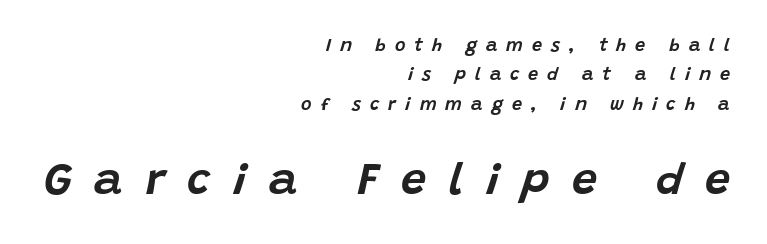
The image shows 45 px text type, italic (leaning right); set right-aligned, normal line spacing (1.63x), unusually wide letter spacing (+0.5 em), not underlined; the second (bottom) block is 2.5x larger; low stroke contrast and a large x-height.
